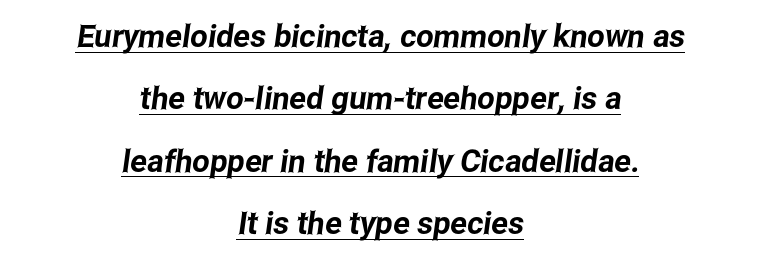
Q: Is the typeface a serif or a sans-serif typeface? A: Sans-serif.
Q: Is the text underlined? A: Yes.
Q: How is the paragraph aligned? A: Centered.
Q: Is the spacing between letters normal or unusually wide? A: Normal.
Q: Is the spacing between lines tight, normal or loose? A: Loose.
Q: Width (condensed, normal, or wide)? A: Condensed.
Q: Stroke contrast? A: Low.
Q: x-height? A: Medium.
Q: Monospaced? A: No.
